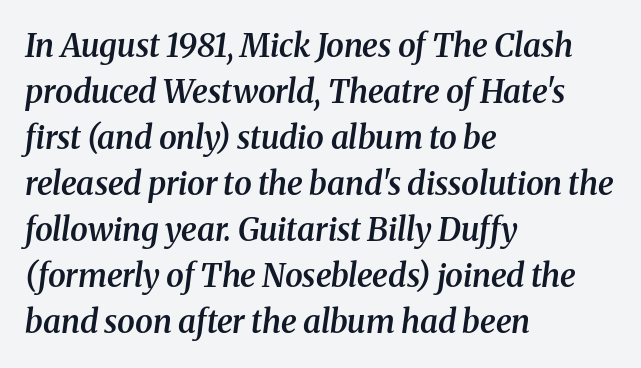
The image shows 32 px semibold serif type, italic (leaning right); set left-aligned, normal line spacing (1.44x), normal letter spacing, not underlined; medium stroke contrast and a medium x-height.
